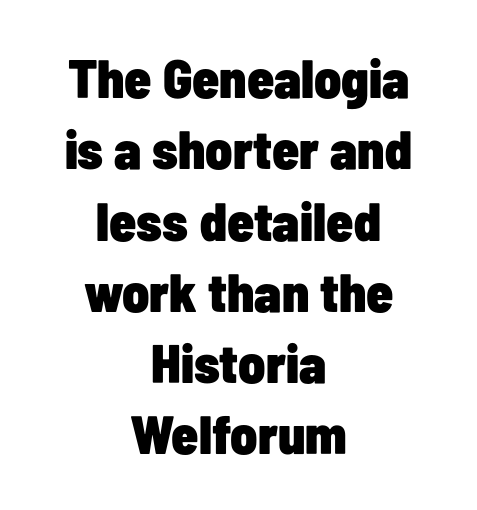
The image shows 54 px heavy, condensed sans-serif type, upright; set centered, normal line spacing (1.32x), normal letter spacing, not underlined; low stroke contrast and a medium x-height.
